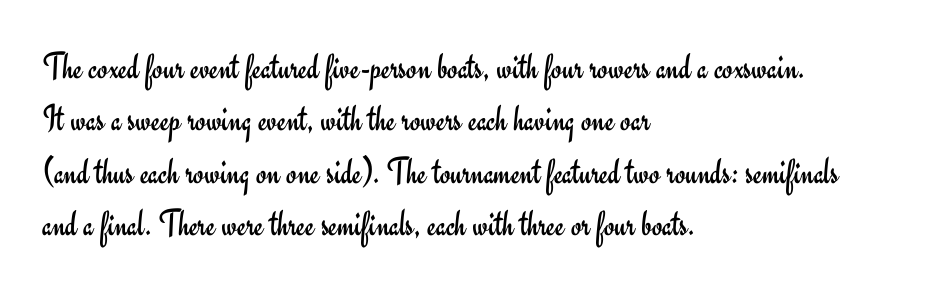
The zone under the glyphs is completely vacant. Unlike a traditional serif, this face leaves its strokes unadorned. The type is set solid horizontally, with unmodified tracking. Is the type heavy? It reads as light-to-regular instead. Compared with a centered layout, this one pins lines to the left instead.
